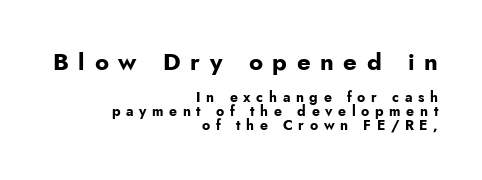
The image shows 24 px bold type, upright; set right-aligned, tight line spacing (0.99x), unusually wide letter spacing (+0.4 em), not underlined; the first (top) block is 1.71x larger.
